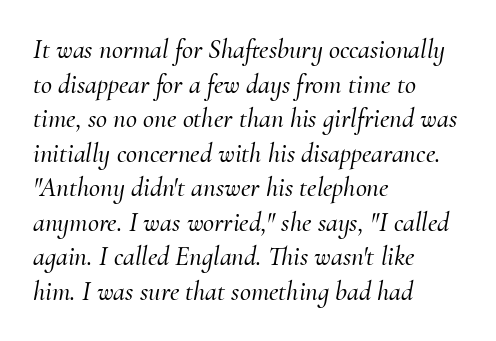
Q: Is the text italic (slanted)? A: Yes, it leans right by about 10 degrees.
Q: Is the text underlined? A: No.
Q: How is the paragraph aligned? A: Left-aligned.
Q: Is the spacing between letters normal or unusually wide? A: Normal.
Q: Is the spacing between lines tight, normal or loose? A: Normal.
